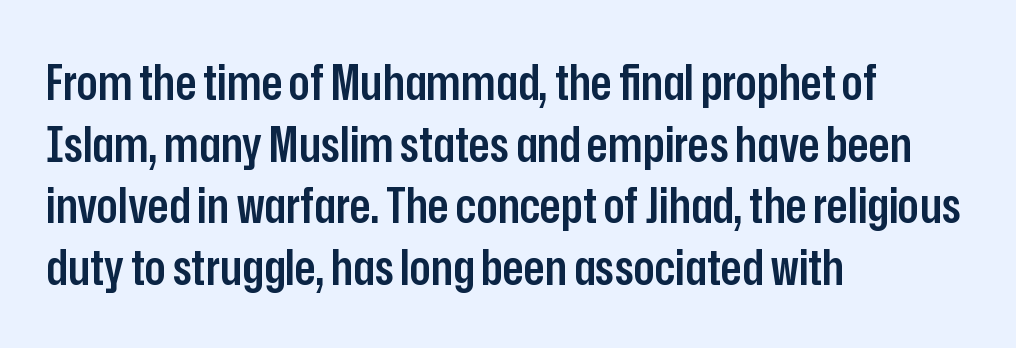
Q: Is the text bold? A: Semi-bold.
Q: Is the text italic (slanted)? A: No, it is upright.
Q: Is the typeface a serif or a sans-serif typeface? A: Sans-serif.
Q: Is the text underlined? A: No.
Q: How is the paragraph aligned? A: Left-aligned.
Q: Is the spacing between letters normal or unusually wide? A: Normal.
Q: Is the spacing between lines tight, normal or loose? A: Normal.
Q: Width (condensed, normal, or wide)? A: Condensed.
Q: Stroke contrast? A: Low.
Q: x-height? A: Medium.
Q: Monospaced? A: No.
